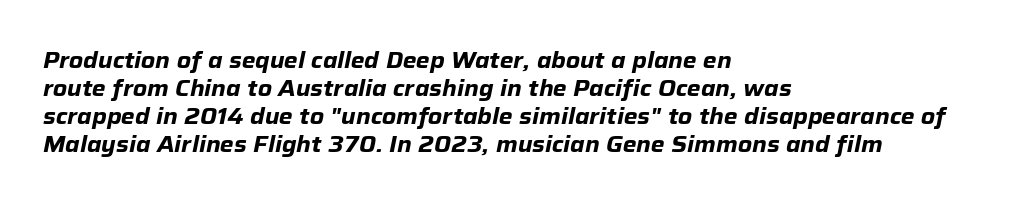
The line-height multiplier appears to be the usual default. This sample uses plain, unmodified letter spacing. These lines stack with their left ends in a neat column. Emphasis by weight is at full strength: bold. Quick note: italic.
